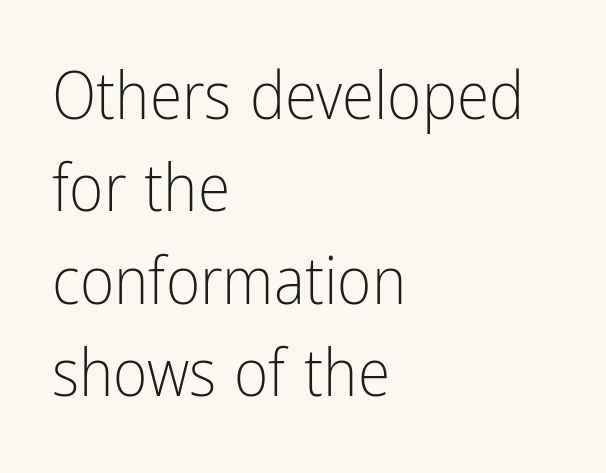
{"serif": "no", "italic": "no", "bold": "no", "weight": "light", "width": "condensed", "stroke_contrast": "low", "x_height": "medium", "monospaced": "no", "underline": "no", "align": "left", "line_spacing": "normal", "line_spacing_ratio": 1.4, "letter_spacing": "normal", "letter_spacing_em": 0.0, "glyph_px": 66}
